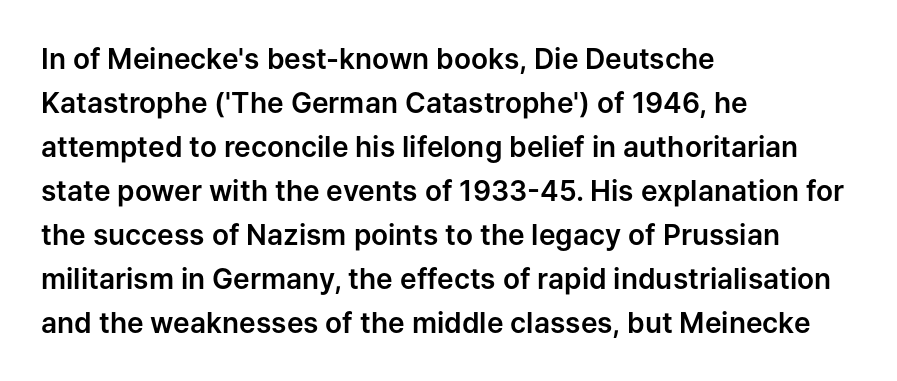
The image shows 28 px sans-serif type, upright; set left-aligned, normal line spacing (1.57x), normal letter spacing, not underlined; low stroke contrast and a medium x-height.
